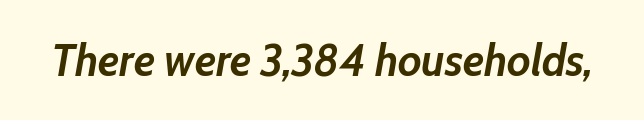
The image shows 45 px semibold type, italic (leaning right); set normal letter spacing, not underlined; low stroke contrast and a medium x-height.
